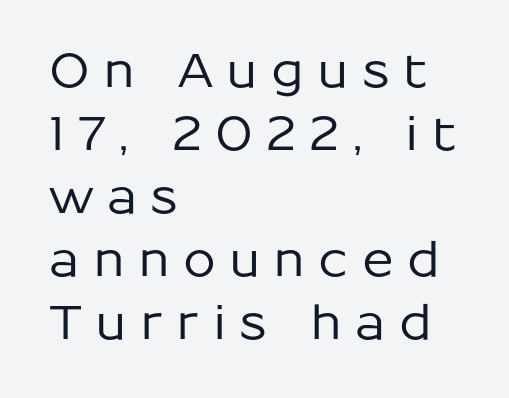
The image shows 47 px sans-serif type, upright; set left-aligned, normal line spacing (1.34x), unusually wide letter spacing (+0.28 em), not underlined; low stroke contrast and a medium x-height.
